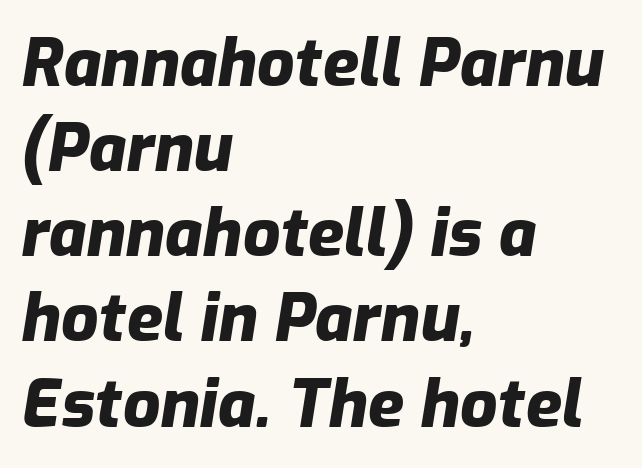
Q: Is the text bold? A: Yes.
Q: Is the text italic (slanted)? A: Yes, it leans right by about 9 degrees.
Q: Is the text underlined? A: No.
Q: How is the paragraph aligned? A: Left-aligned.
Q: Is the spacing between letters normal or unusually wide? A: Normal.
Q: Is the spacing between lines tight, normal or loose? A: Normal.
Q: Width (condensed, normal, or wide)? A: Normal.
Q: Stroke contrast? A: Low.
Q: x-height? A: Medium.
Q: Monospaced? A: No.
